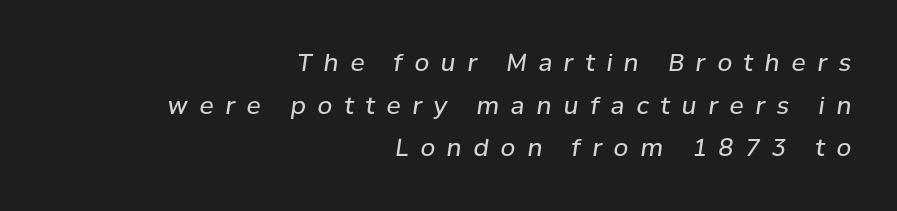
The image shows 24 px text type, italic (leaning right); set right-aligned, line spacing 1.78x, unusually wide letter spacing (+0.49 em), not underlined.
